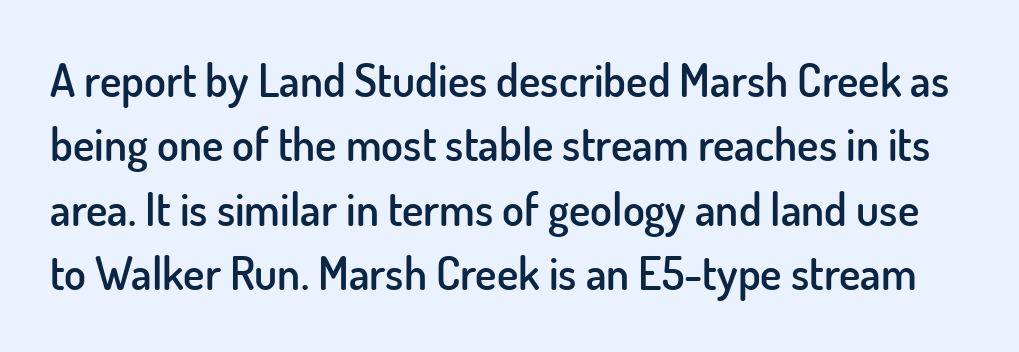
Q: Is the text bold? A: Semi-bold.
Q: Is the text italic (slanted)? A: No, it is upright.
Q: Is the typeface a serif or a sans-serif typeface? A: Sans-serif.
Q: Is the text underlined? A: No.
Q: Is the spacing between letters normal or unusually wide? A: Normal.
Q: Is the spacing between lines tight, normal or loose? A: Normal.
Q: Width (condensed, normal, or wide)? A: Normal.
Q: Stroke contrast? A: Low.
Q: x-height? A: Small.
Q: Monospaced? A: No.
